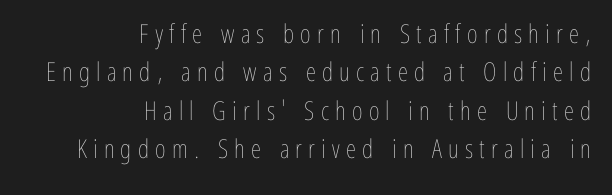
How would I describe the line gaps? Plain and ordinary. The paragraph has a hard right edge and a soft left edge. The space beneath each line is pristine and unruled. A light-to-regular cut is what we see here. Characters follow at a spacing far wider than the type designer built in.
